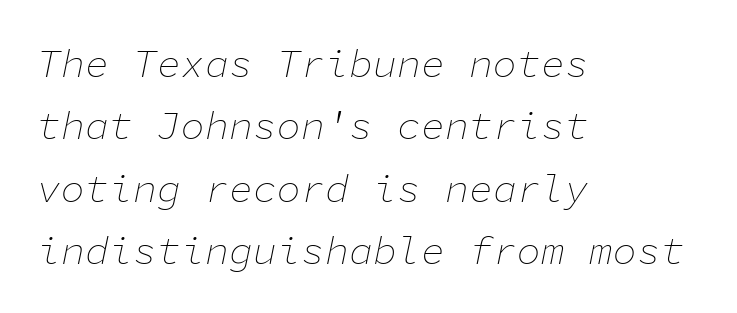
{"italic": "yes", "lean": "right", "slant_degrees": 11, "bold": "no", "weight": "thin", "width": "normal", "stroke_contrast": "low", "x_height": "medium", "monospaced": "yes", "underline": "no", "align": "left", "line_spacing": "normal", "line_spacing_ratio": 1.56, "letter_spacing": "normal", "letter_spacing_em": 0.0, "glyph_px": 40}
